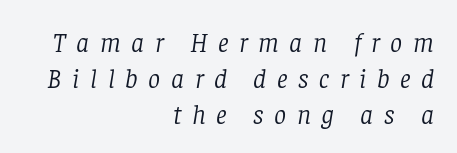
{"italic": "yes", "lean": "right", "slant_degrees": 8, "bold": "no", "underline": "no", "align": "right", "line_spacing": "normal", "line_spacing_ratio": 1.33, "letter_spacing": "wide", "letter_spacing_em": 0.39, "glyph_px": 27}
